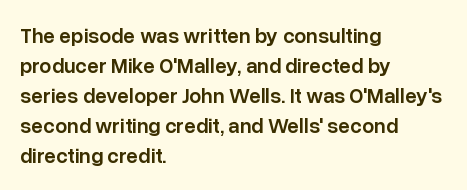
What weight is shown? A semibold, between regular and bold. Nobody touched the tracking dial on this one. This sample keeps an unexceptional amount of space between lines. The typography opts for an upright posture over an oblique one. These lines stack with their left ends in a neat column. The specimen omits any rule beneath the text block's lines.
